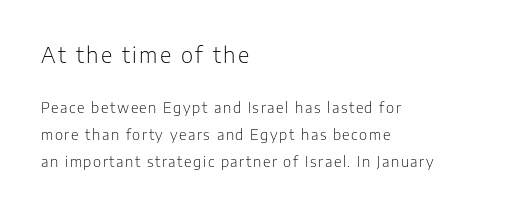
{"italic": "no", "bold": "no", "underline": "no", "align": "left", "line_spacing": "loose", "line_spacing_ratio": 1.92, "larger_block": "first", "size_ratio": 1.5, "glyph_px": 21}
